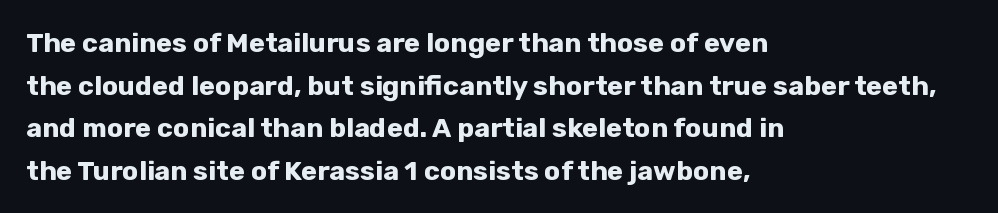
{"italic": "no", "bold": "yes", "underline": "no", "align": "left", "line_spacing": "normal", "line_spacing_ratio": 1.58, "letter_spacing": "normal", "letter_spacing_em": 0.0, "glyph_px": 27}
